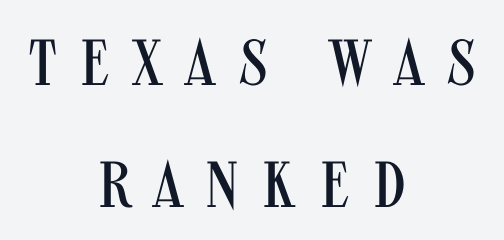
The image shows 65 px regular-weight, condensed sans-serif type, upright; set centered, line spacing 1.87x, unusually wide letter spacing (+0.35 em), not underlined; medium stroke contrast and a large x-height.
